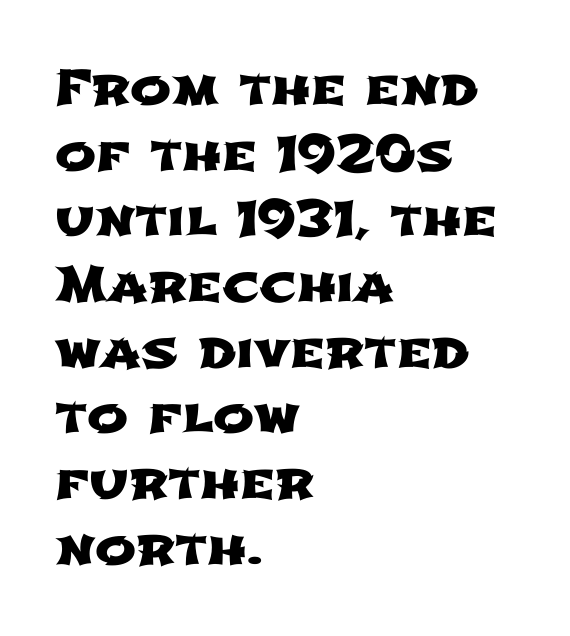
Q: Is the typeface a serif or a sans-serif typeface? A: Sans-serif.
Q: Is the text underlined? A: No.
Q: How is the paragraph aligned? A: Left-aligned.
Q: Is the spacing between letters normal or unusually wide? A: Normal.
Q: Is the spacing between lines tight, normal or loose? A: Normal.
Q: Width (condensed, normal, or wide)? A: Wide.
Q: Stroke contrast? A: Low.
Q: x-height? A: Medium.
Q: Monospaced? A: No.
